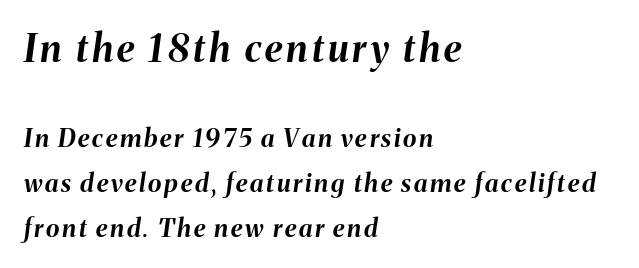
{"italic": "yes", "lean": "right", "slant_degrees": 8, "bold": "yes", "weight": "bold", "width": "normal", "stroke_contrast": "medium", "x_height": "medium", "monospaced": "no", "underline": "no", "align": "left", "line_spacing_ratio": 1.79, "larger_block": "first", "size_ratio": 1.52, "glyph_px": 38}
